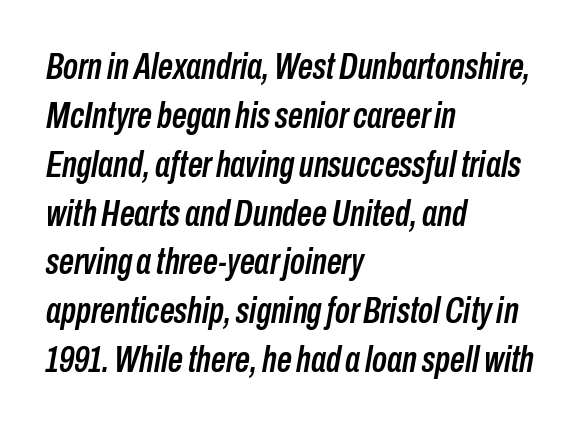
The image shows 37 px condensed type, italic (leaning right); set left-aligned, normal line spacing (1.32x), normal letter spacing, not underlined; low stroke contrast and a medium x-height.
